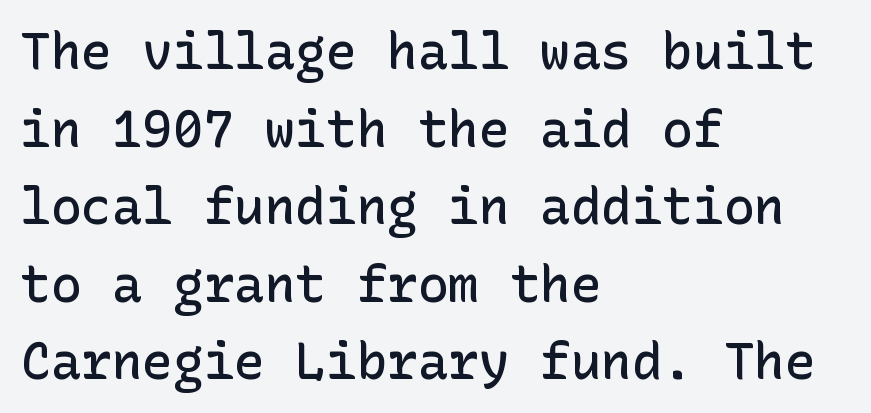
Q: Is the text bold? A: Semi-bold.
Q: Is the text italic (slanted)? A: No, it is upright.
Q: Is the typeface a serif or a sans-serif typeface? A: Sans-serif.
Q: Is the text underlined? A: No.
Q: How is the paragraph aligned? A: Left-aligned.
Q: Is the spacing between letters normal or unusually wide? A: Normal.
Q: Is the spacing between lines tight, normal or loose? A: Normal.
Q: Width (condensed, normal, or wide)? A: Normal.
Q: Stroke contrast? A: Low.
Q: x-height? A: Medium.
